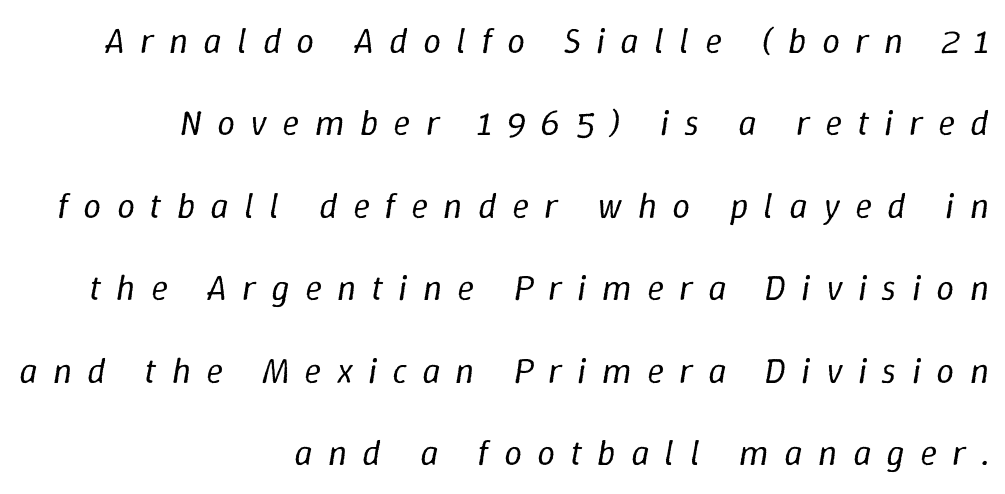
The image shows 36 px regular-weight type, italic (leaning right); set right-aligned, loose line spacing (2.29x), unusually wide letter spacing (+0.42 em), not underlined; low stroke contrast and a medium x-height.
